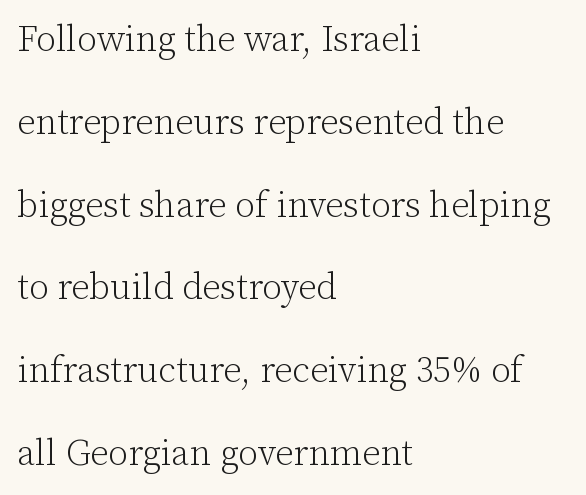
Is this a sans? No — the strokes have serifs. What stands out about the letter spacing? Nothing — it is the standard amount. On a weight scale, this lands at 450 or below. You could not count columns in this text — the font is proportionally spaced. The area under the type is left untouched. Baseline-to-baseline distance is far greater than the letter height.
